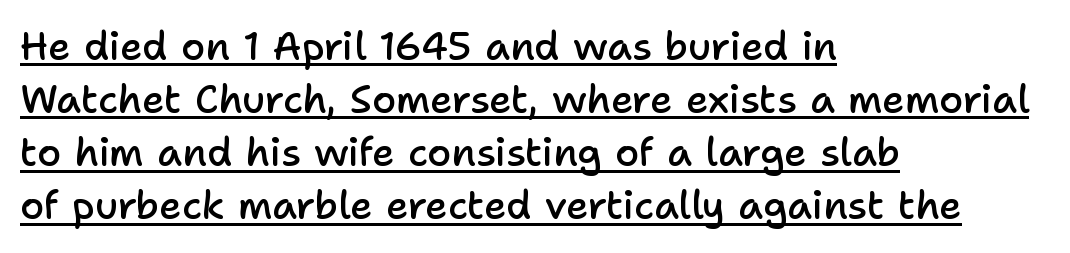
The image shows 39 px semibold sans-serif type, upright; set left-aligned, normal line spacing (1.36x), normal letter spacing, underlined; low stroke contrast and a medium x-height.
